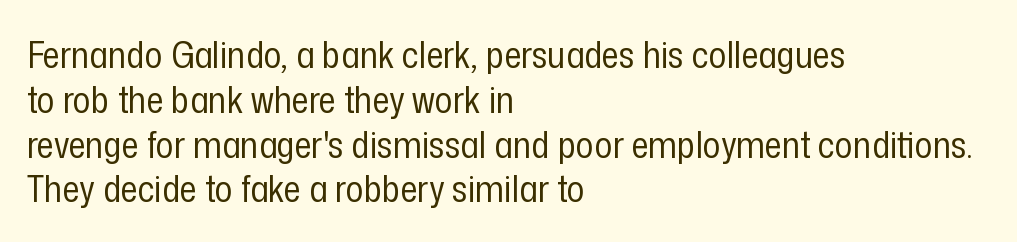
The paragraph shown leans on its left margin. The characters display no serif detailing; their extremities are plain. Here the designer chose a conventional face with non-uniform glyph widths. The horizontal fit of the characters is conventional and even.
